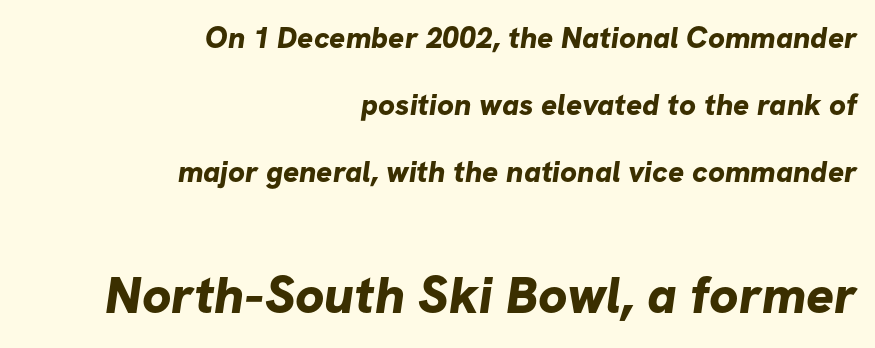
The space between consecutive lines is lavish. The face used here is rendered with its standard letterfit. The glyphs are unaccompanied by any horizontal stroke below them. These lines are rendered in a variable-pitch font. Weight: bold.
